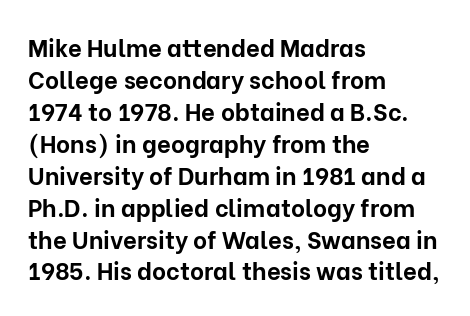
The image shows 24 px bold type, upright; set left-aligned, normal line spacing (1.33x), normal letter spacing, not underlined.
